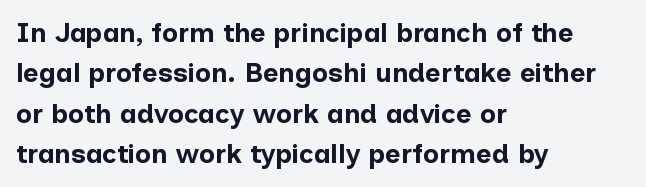
Q: Is the text bold? A: Yes.
Q: Is the text italic (slanted)? A: No, it is upright.
Q: Is the text underlined? A: No.
Q: How is the paragraph aligned? A: Left-aligned.
Q: Is the spacing between letters normal or unusually wide? A: Normal.
Q: Is the spacing between lines tight, normal or loose? A: Normal.
